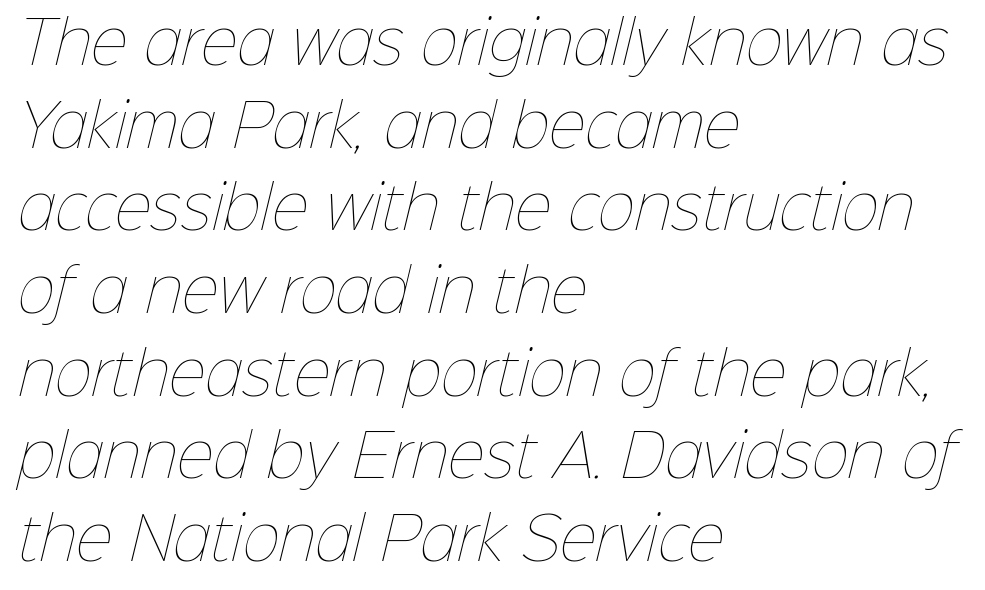
Horizontal bands of white between lines are of average thickness. The strokes carry an ordinary text weight at most. The line texture is even and compact thanks to regular tracking. Leftover space on each line is placed entirely after the last word.
